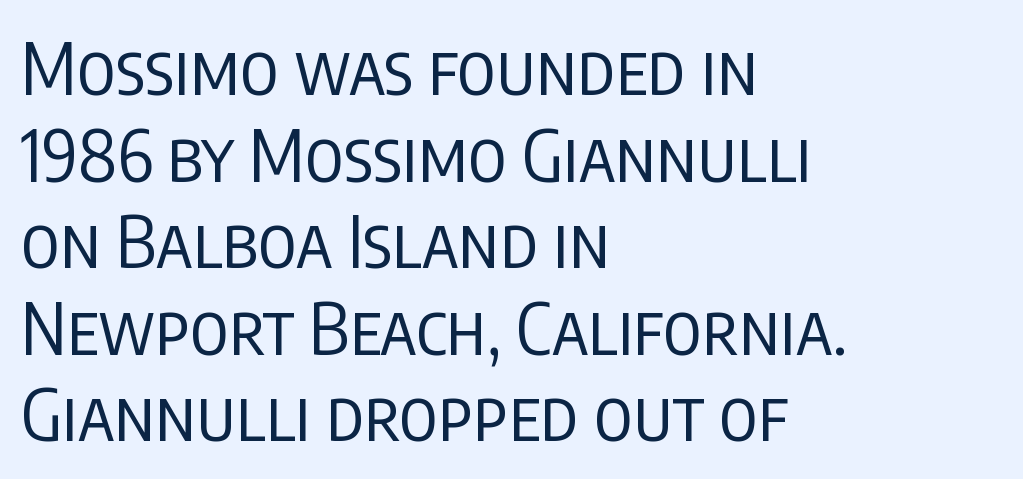
{"serif": "no", "italic": "no", "bold": "no", "weight": "regular", "width": "condensed", "stroke_contrast": "low", "x_height": "large", "monospaced": "no", "underline": "no", "align": "left", "line_spacing_ratio": 1.22, "letter_spacing": "normal", "letter_spacing_em": 0.0, "glyph_px": 71}
